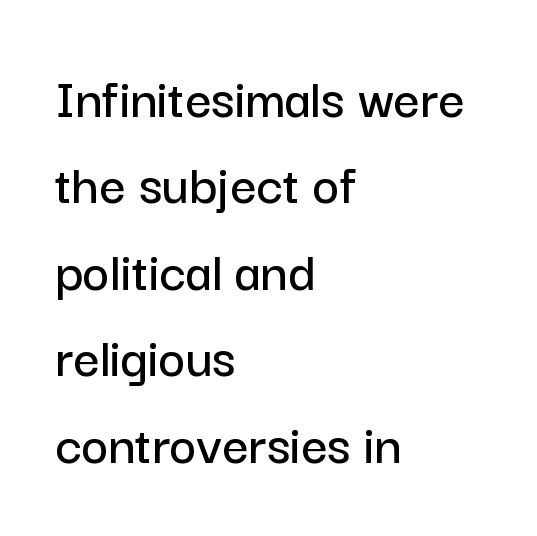
{"serif": "no", "italic": "no", "width": "normal", "stroke_contrast": "low", "x_height": "medium", "monospaced": "no", "underline": "no", "align": "left", "line_spacing": "normal", "line_spacing_ratio": 1.49, "letter_spacing": "normal", "letter_spacing_em": 0.0, "glyph_px": 58}
